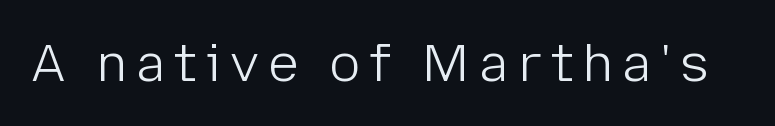
{"serif": "no", "italic": "no", "bold": "no", "weight": "light", "width": "normal", "stroke_contrast": "low", "x_height": "medium", "monospaced": "no", "underline": "no", "glyph_px": 52}
